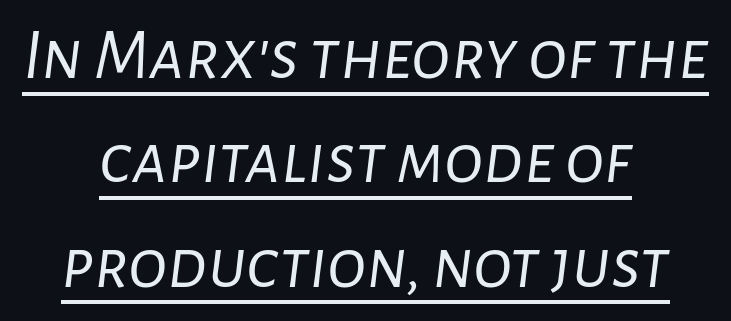
Which margin do the lines hug? Neither — every line sits in the middle. A typesetter would call this proportional, since set widths differ per character. You can see a thin bar hugging the bottom of the glyphs. In terms of leading, this rendering sits right in the middle.
